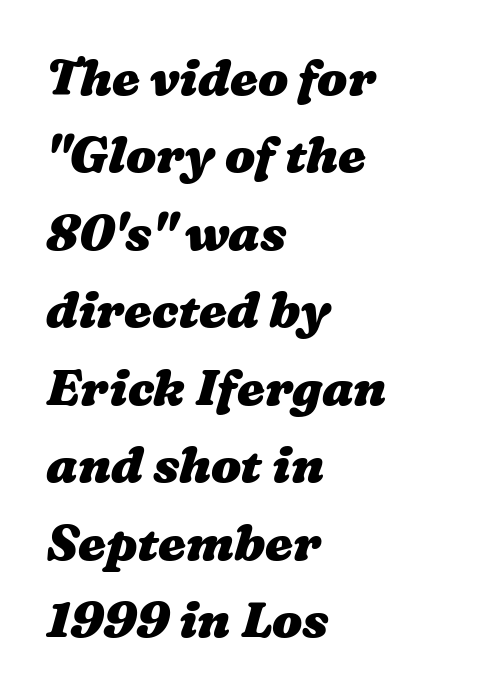
{"bold": "yes", "weight": "heavy", "width": "wide", "stroke_contrast": "medium", "x_height": "medium", "monospaced": "no", "underline": "no", "align": "left", "line_spacing": "normal", "line_spacing_ratio": 1.55, "letter_spacing": "normal", "letter_spacing_em": 0.0, "glyph_px": 50}
